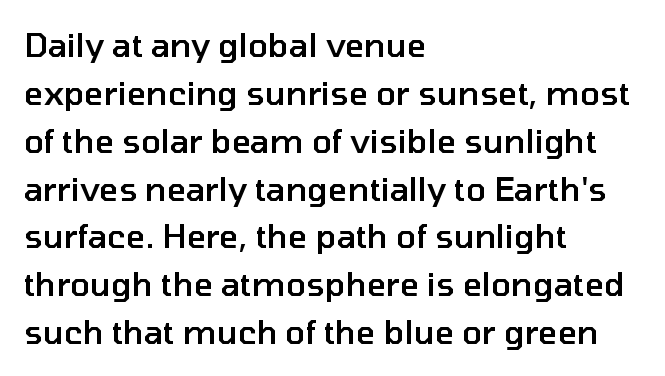
{"serif": "no", "italic": "no", "bold": "semi", "weight": "semibold", "width": "normal", "stroke_contrast": "low", "x_height": "medium", "monospaced": "no", "underline": "no", "align": "left", "line_spacing": "normal", "line_spacing_ratio": 1.45, "letter_spacing": "normal", "letter_spacing_em": 0.0, "glyph_px": 33}
